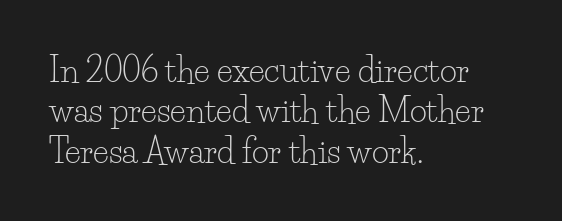
Q: Is the text bold? A: No.
Q: Is the text italic (slanted)? A: No, it is upright.
Q: Is the typeface a serif or a sans-serif typeface? A: Serif.
Q: Is the text underlined? A: No.
Q: How is the paragraph aligned? A: Left-aligned.
Q: Is the spacing between letters normal or unusually wide? A: Normal.
Q: Width (condensed, normal, or wide)? A: Normal.
Q: Stroke contrast? A: Low.
Q: x-height? A: Small.
Q: Monospaced? A: No.
